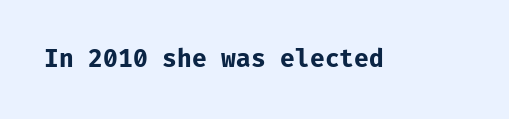
What stands out about the letter spacing? Nothing — it is the standard amount. Upright lettering throughout. Bold? Absolutely — the strokes are thick and heavy. The glyphs are unaccompanied by any horizontal stroke below them.
